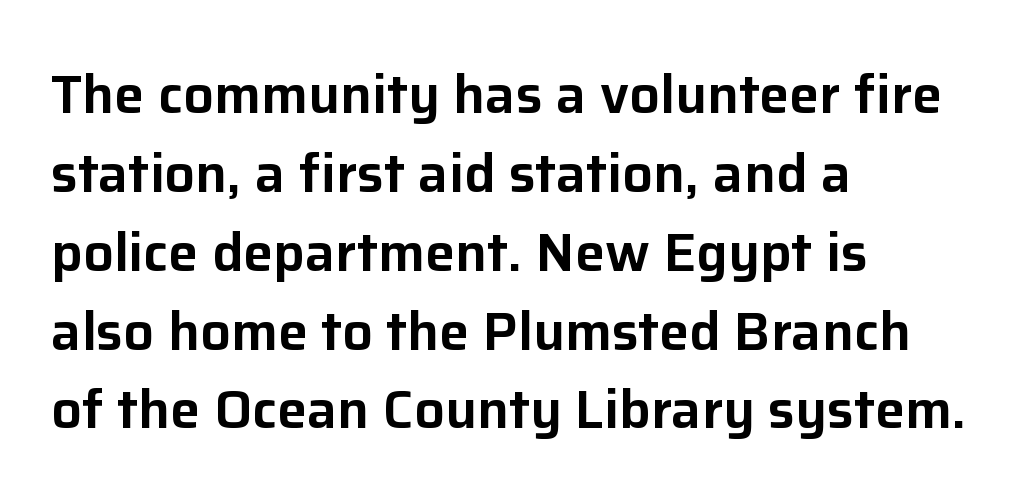
The image shows 54 px sans-serif type, upright; set left-aligned, normal line spacing (1.46x), normal letter spacing, not underlined; low stroke contrast and a medium x-height.
